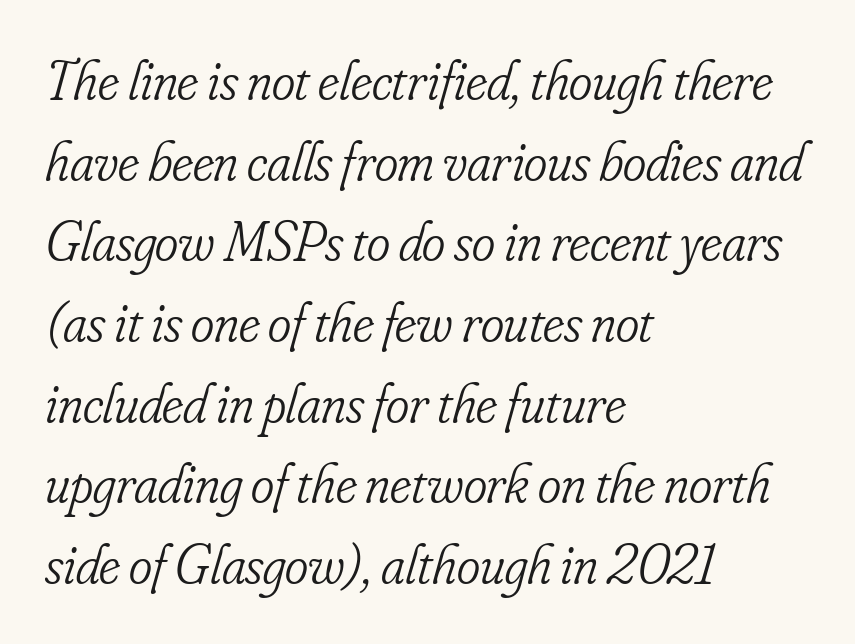
Q: Is the text bold? A: No.
Q: Is the text italic (slanted)? A: Yes, it leans right by about 16 degrees.
Q: Is the typeface a serif or a sans-serif typeface? A: Serif.
Q: Is the text underlined? A: No.
Q: How is the paragraph aligned? A: Left-aligned.
Q: Is the spacing between letters normal or unusually wide? A: Normal.
Q: Is the spacing between lines tight, normal or loose? A: Normal.
Q: Width (condensed, normal, or wide)? A: Condensed.
Q: Stroke contrast? A: Low.
Q: x-height? A: Small.
Q: Monospaced? A: No.
